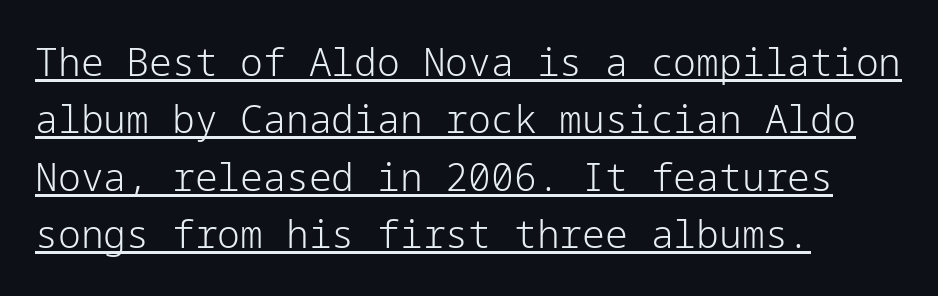
{"serif": "no", "italic": "no", "bold": "no", "weight": "light", "width": "normal", "stroke_contrast": "low", "x_height": "medium", "underline": "yes", "align": "left", "line_spacing": "normal", "line_spacing_ratio": 1.51, "letter_spacing": "normal", "letter_spacing_em": 0.0, "glyph_px": 38}
